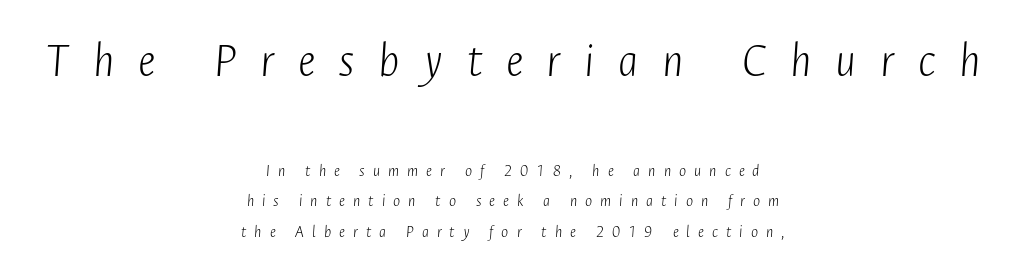
Q: Is the text bold? A: No.
Q: Is the text italic (slanted)? A: Yes, it leans right by about 4 degrees.
Q: Is the text underlined? A: No.
Q: How is the paragraph aligned? A: Centered.
Q: Is the spacing between letters normal or unusually wide? A: Unusually wide.
Q: Which block of text is set in a larger size, the first (top) or the second (bottom)? A: The first (top) one.
Q: Width (condensed, normal, or wide)? A: Condensed.
Q: Stroke contrast? A: Low.
Q: x-height? A: Medium.
Q: Monospaced? A: No.
